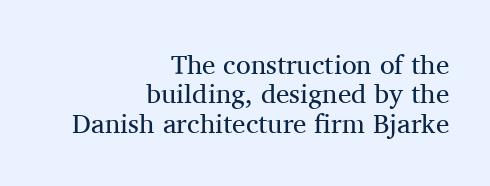
The image shows 27 px text type, upright; set right-aligned, tight line spacing (1.09x), normal letter spacing, not underlined.
